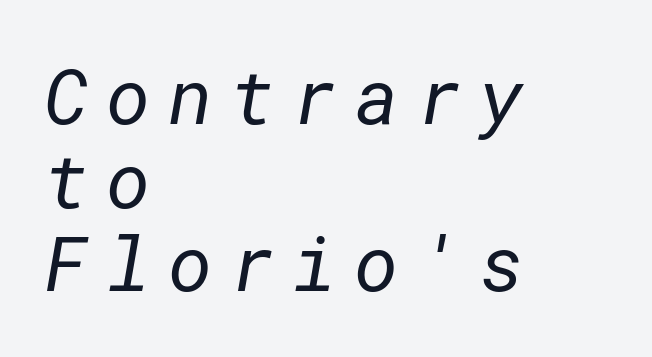
You could barely slide anything between these rows. Unmarked baselines from the first word to the last. The passage is arranged the way most books set body copy — flush left. The passage shown has open, widely tracked lettering throughout.
